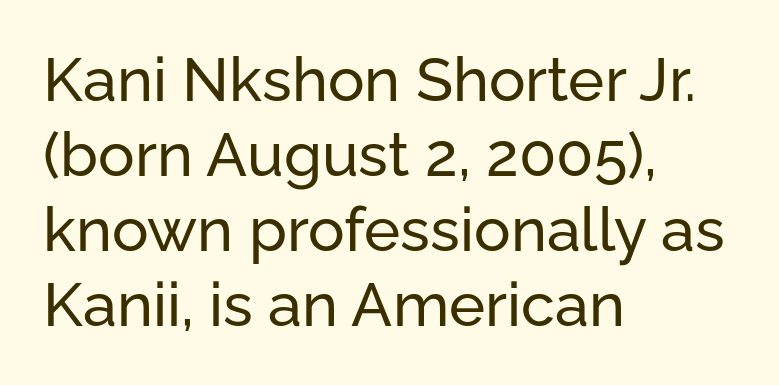
Does the type have serifs? No, each stem ends abruptly. Words float on clear page, feet unadorned. Spacing verdict: proportional, widths tailored to each character. Ordinary non-slanted type is in use. The setting favours the left margin, as ordinary paragraphs usually do.
